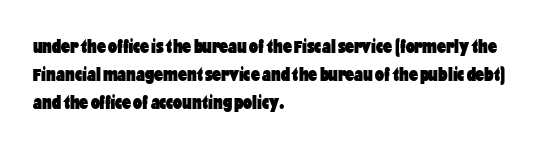
The image shows 20 px bold type, upright; set left-aligned, normal line spacing (1.39x), normal letter spacing, not underlined.
